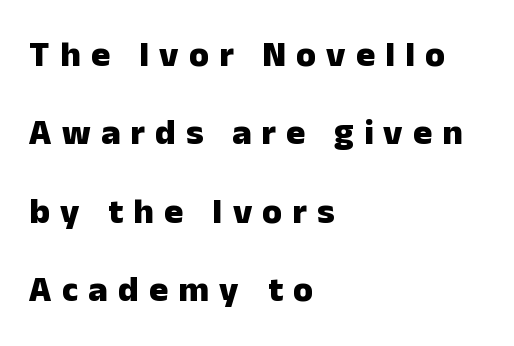
{"serif": "no", "italic": "no", "bold": "yes", "weight": "heavy", "width": "normal", "stroke_contrast": "low", "x_height": "medium", "monospaced": "no", "underline": "no", "align": "left", "line_spacing": "loose", "line_spacing_ratio": 2.18, "letter_spacing": "wide", "letter_spacing_em": 0.28, "glyph_px": 36}
